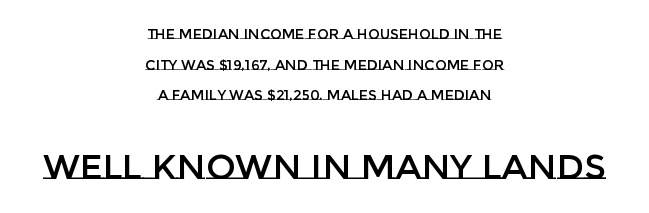
Q: Is the text italic (slanted)? A: No, it is upright.
Q: Is the text underlined? A: No.
Q: How is the paragraph aligned? A: Centered.
Q: Is the spacing between letters normal or unusually wide? A: Normal.
Q: Is the spacing between lines tight, normal or loose? A: Loose.
Q: Which block of text is set in a larger size, the first (top) or the second (bottom)? A: The second (bottom) one.
Q: Width (condensed, normal, or wide)? A: Normal.
Q: Stroke contrast? A: Low.
Q: x-height? A: Large.
Q: Monospaced? A: No.
